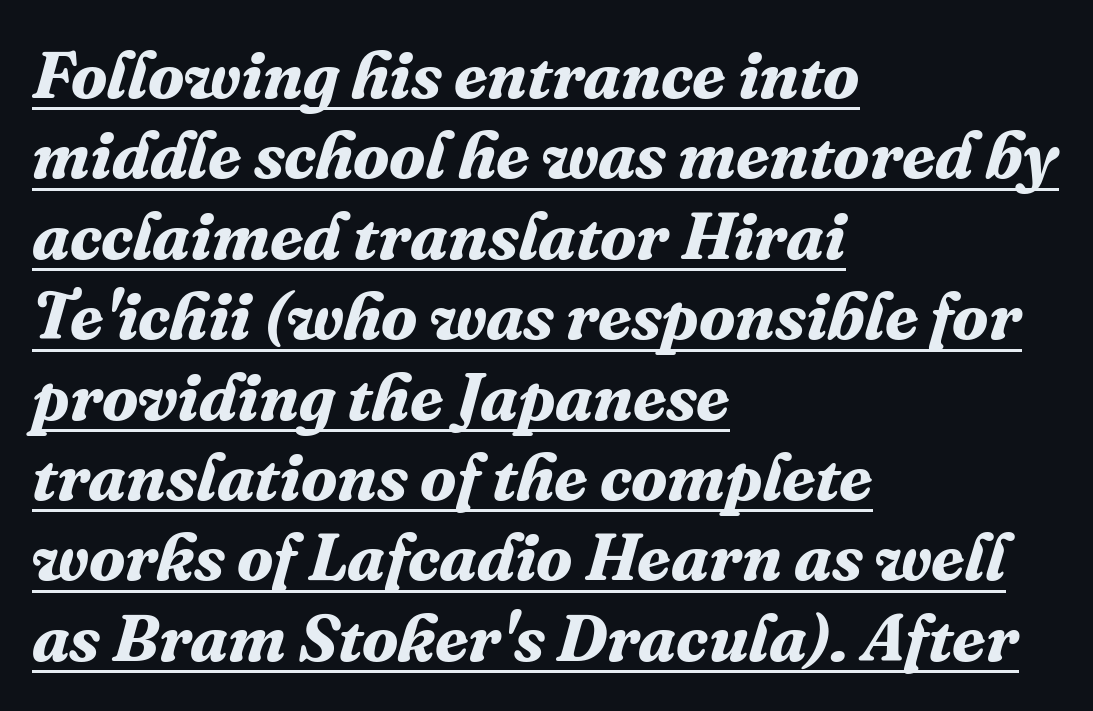
The image shows 67 px bold serif type, italic (leaning right); set left-aligned, line spacing 1.2x, normal letter spacing, underlined; medium stroke contrast and a medium x-height.
